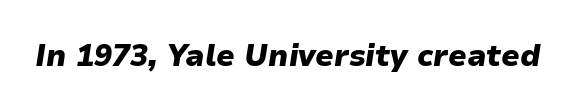
Summary of weight: heavy, a full bold. Looks like regular typesetting: each glyph gets only the width it needs. Compared with typical body copy, the letter spacing here is the same. Check the space under the baseline: it is left empty.
